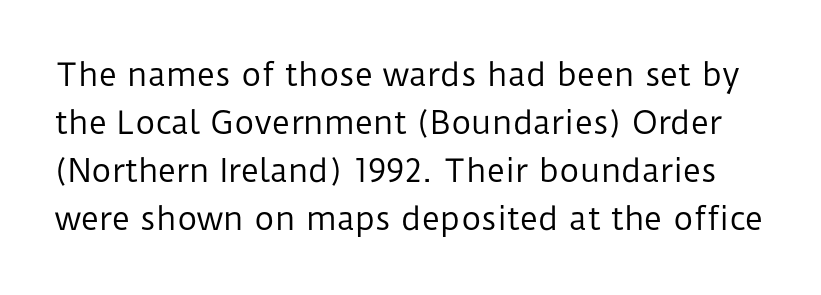
The image shows 31 px regular-weight sans-serif type, upright; set normal line spacing (1.55x), normal letter spacing, not underlined; low stroke contrast and a medium x-height.
